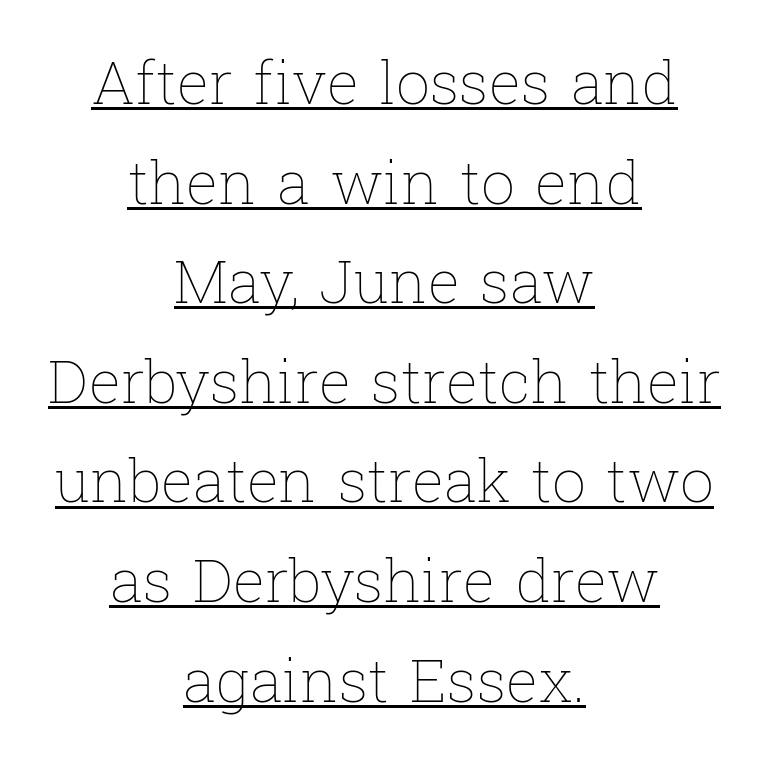
The image shows 60 px thin type, upright; set centered, normal line spacing (1.66x), normal letter spacing, underlined; low stroke contrast and a medium x-height.
